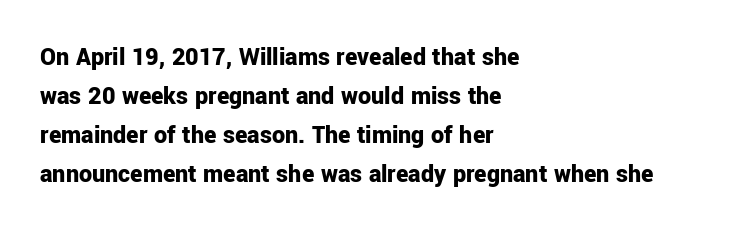
The image shows 26 px bold type, upright; set left-aligned, normal line spacing (1.5x), normal letter spacing, not underlined.
